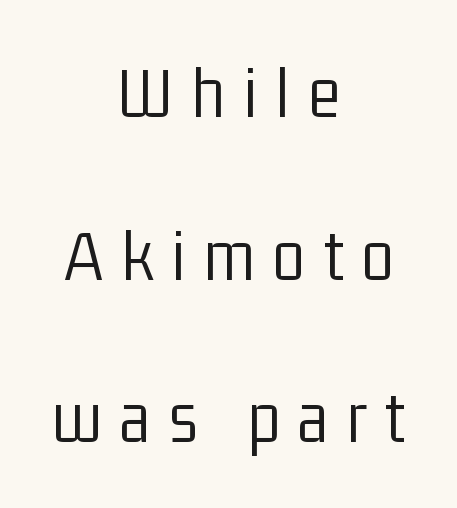
{"serif": "no", "italic": "no", "bold": "no", "weight": "light", "width": "condensed", "stroke_contrast": "low", "x_height": "medium", "monospaced": "no", "underline": "no", "align": "center", "line_spacing": "loose", "line_spacing_ratio": 2.17, "letter_spacing": "wide", "letter_spacing_em": 0.24, "glyph_px": 75}
